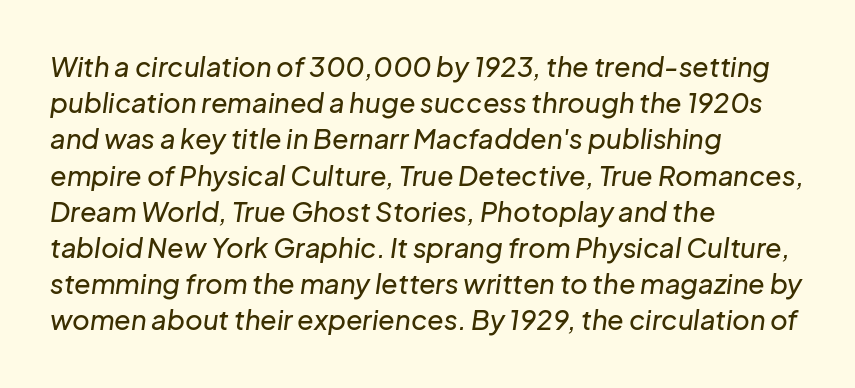
{"italic": "yes", "lean": "right", "slant_degrees": 8, "underline": "no", "align": "left", "line_spacing": "normal", "line_spacing_ratio": 1.34, "letter_spacing": "normal", "letter_spacing_em": 0.0, "glyph_px": 27}
